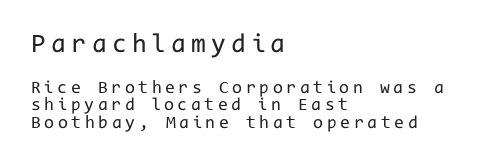
A student would notice the top passage is typeset larger than what follows. The rendering inserts visible extra space after every character. The designer dialed line spacing down below the default. Unmarked baselines from the first word to the last. Stroke mass is kept to a normal reading level or below.
